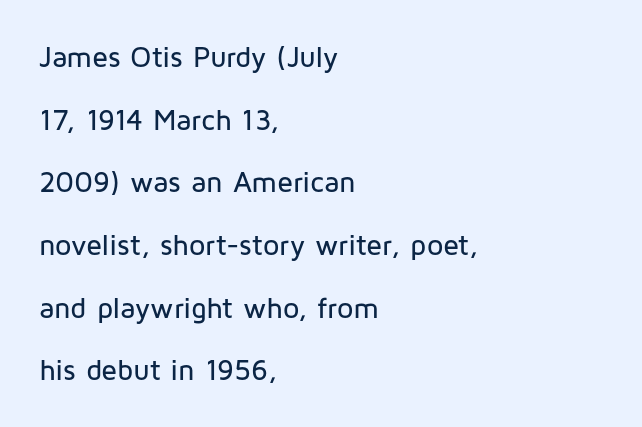
The letters advance in unequal steps, a hallmark of proportional type. A great deal of white space separates one row of letters from the next. Vertical strokes here are truly vertical. Check the space under the baseline: it is left empty.
